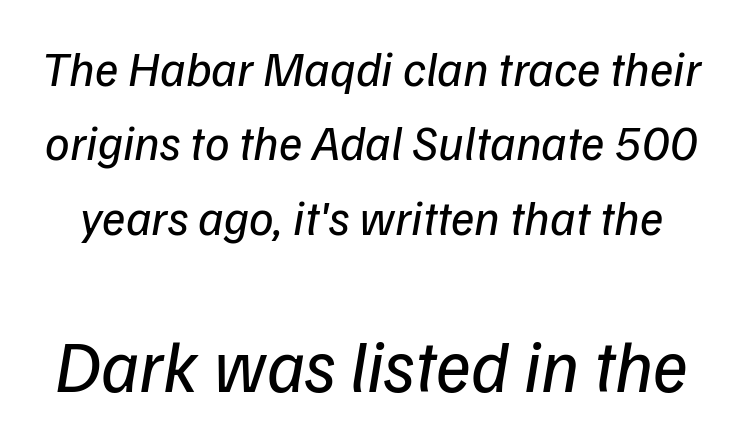
Q: Is the text bold? A: No.
Q: Is the text italic (slanted)? A: Yes, it leans right by about 9 degrees.
Q: Is the text underlined? A: No.
Q: Is the spacing between letters normal or unusually wide? A: Normal.
Q: Is the spacing between lines tight, normal or loose? A: Normal.
Q: Which block of text is set in a larger size, the first (top) or the second (bottom)? A: The second (bottom) one.
Q: Width (condensed, normal, or wide)? A: Normal.
Q: Stroke contrast? A: Low.
Q: x-height? A: Medium.
Q: Monospaced? A: No.
